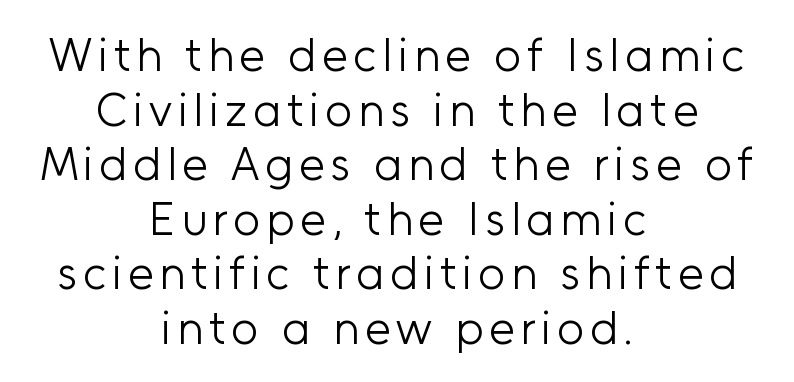
Q: Is the text bold? A: No.
Q: Is the text italic (slanted)? A: No, it is upright.
Q: Is the typeface a serif or a sans-serif typeface? A: Sans-serif.
Q: Is the text underlined? A: No.
Q: How is the paragraph aligned? A: Centered.
Q: Width (condensed, normal, or wide)? A: Normal.
Q: Stroke contrast? A: Low.
Q: x-height? A: Medium.
Q: Monospaced? A: No.
